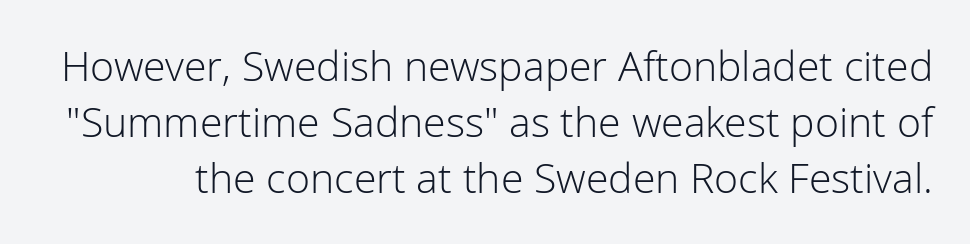
The image shows 41 px light sans-serif type, upright; set normal line spacing (1.37x), normal letter spacing, not underlined; low stroke contrast and a medium x-height.
